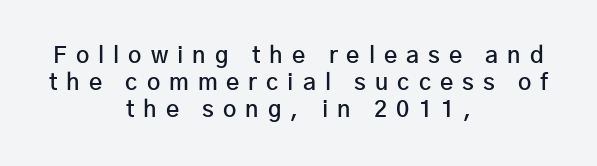
{"italic": "no", "bold": "semi", "underline": "no", "align": "center", "line_spacing_ratio": 1.17, "letter_spacing": "wide", "letter_spacing_em": 0.39, "glyph_px": 23}
